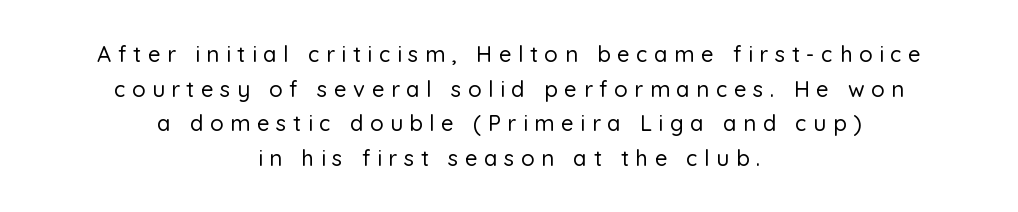
{"italic": "no", "underline": "no", "align": "center", "line_spacing": "normal", "line_spacing_ratio": 1.57, "letter_spacing": "wide", "letter_spacing_em": 0.3, "glyph_px": 22}
